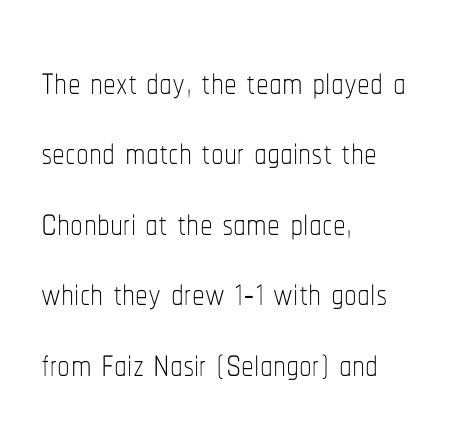
The image shows 51 px thin, condensed type, upright; set left-aligned, normal line spacing (1.38x), normal letter spacing, not underlined; low stroke contrast and a medium x-height.
